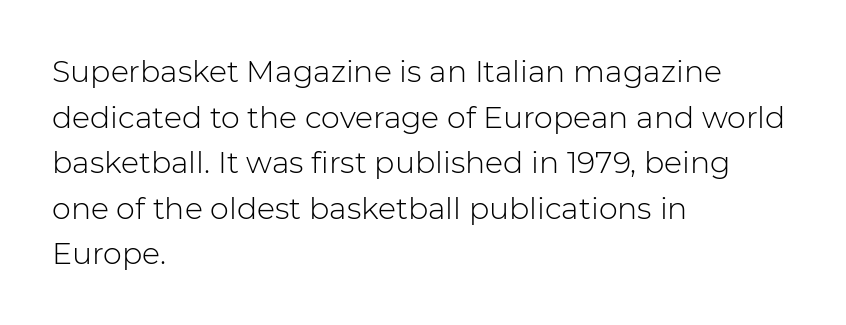
Q: Is the text bold? A: No.
Q: Is the text italic (slanted)? A: No, it is upright.
Q: Is the typeface a serif or a sans-serif typeface? A: Sans-serif.
Q: Is the text underlined? A: No.
Q: How is the paragraph aligned? A: Left-aligned.
Q: Is the spacing between letters normal or unusually wide? A: Normal.
Q: Is the spacing between lines tight, normal or loose? A: Normal.
Q: Width (condensed, normal, or wide)? A: Normal.
Q: Stroke contrast? A: Low.
Q: x-height? A: Medium.
Q: Monospaced? A: No.
